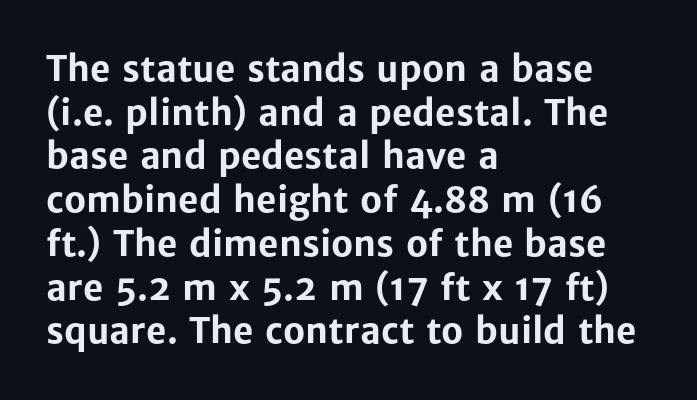
Rule under the text: the space is simply empty. Do the characters align in a grid? No, the font is proportional. Each word holds together tightly as a unit, with standard inter-letter gaps. Does the type have serifs? No, each stem ends abruptly. The sample has been set heavy, in full bold.
